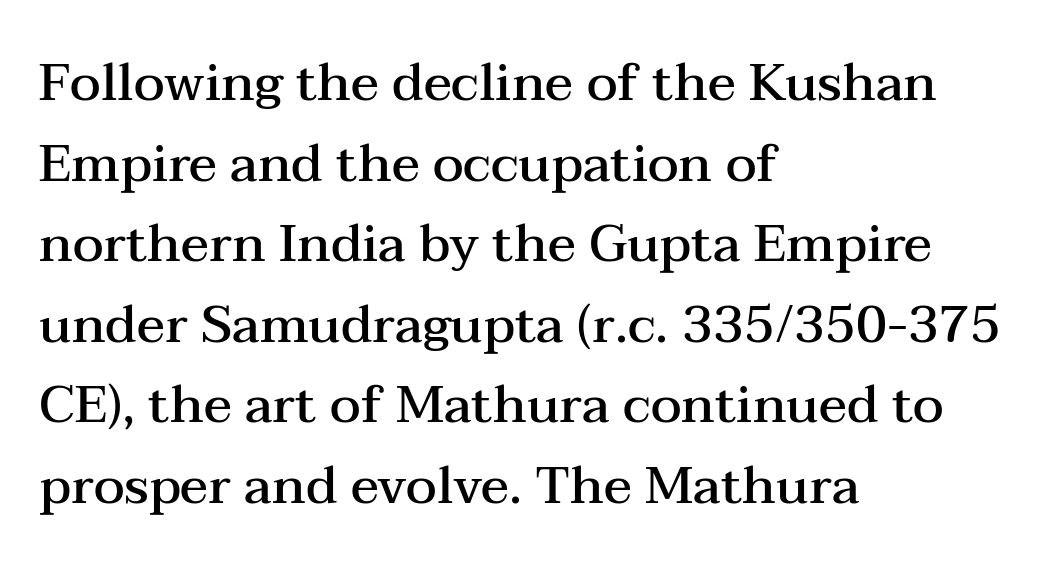
The image shows 52 px semibold, wide serif type, upright; set left-aligned, normal line spacing (1.55x), normal letter spacing, not underlined; medium stroke contrast and a medium x-height.
